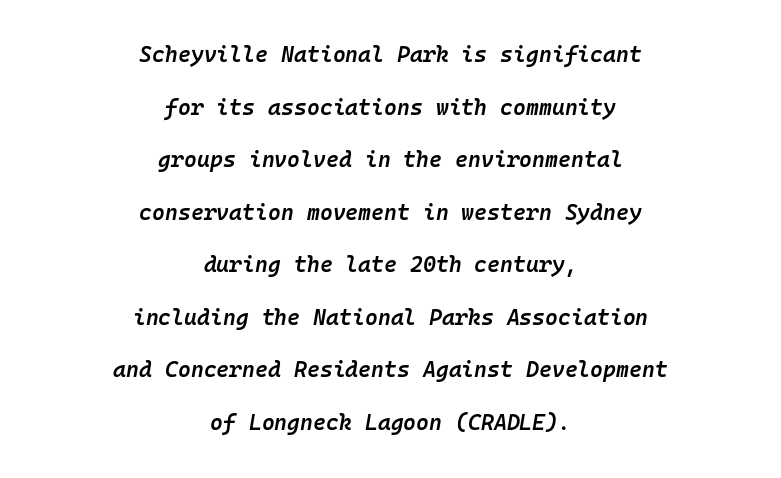
The face used here is rendered with its standard letterfit. Tall strokes in this sample are angled rather than plumb. The vertical gap from one line to the next is large. Each line is balanced around a shared central axis. This is the in-between weight designers call semibold or demi.
